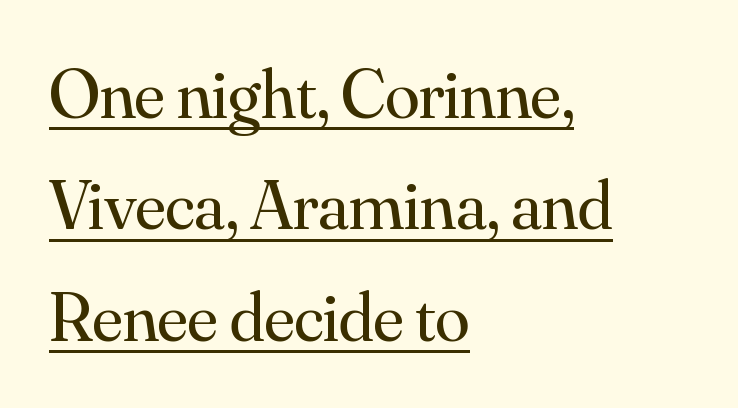
Q: Is the text bold? A: No.
Q: Is the text italic (slanted)? A: No, it is upright.
Q: Is the typeface a serif or a sans-serif typeface? A: Serif.
Q: Is the text underlined? A: Yes.
Q: How is the paragraph aligned? A: Left-aligned.
Q: Is the spacing between letters normal or unusually wide? A: Normal.
Q: Is the spacing between lines tight, normal or loose? A: Normal.
Q: Width (condensed, normal, or wide)? A: Normal.
Q: Stroke contrast? A: Medium.
Q: x-height? A: Small.
Q: Monospaced? A: No.
